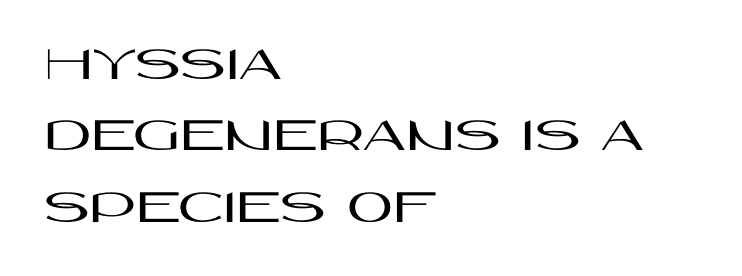
The image shows 50 px wide sans-serif type, upright; set left-aligned, normal line spacing (1.43x), normal letter spacing, not underlined; high stroke contrast and a large x-height.
